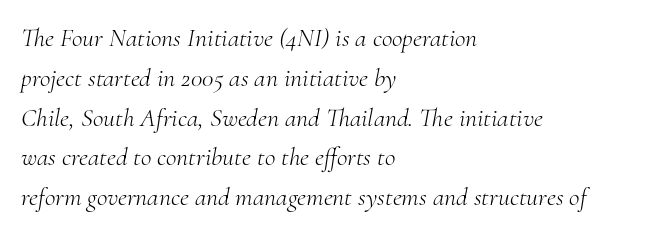
Q: Is the text bold? A: No.
Q: Is the text italic (slanted)? A: Yes, it leans right by about 10 degrees.
Q: Is the text underlined? A: No.
Q: How is the paragraph aligned? A: Left-aligned.
Q: Is the spacing between letters normal or unusually wide? A: Normal.
Q: Is the spacing between lines tight, normal or loose? A: Normal.
